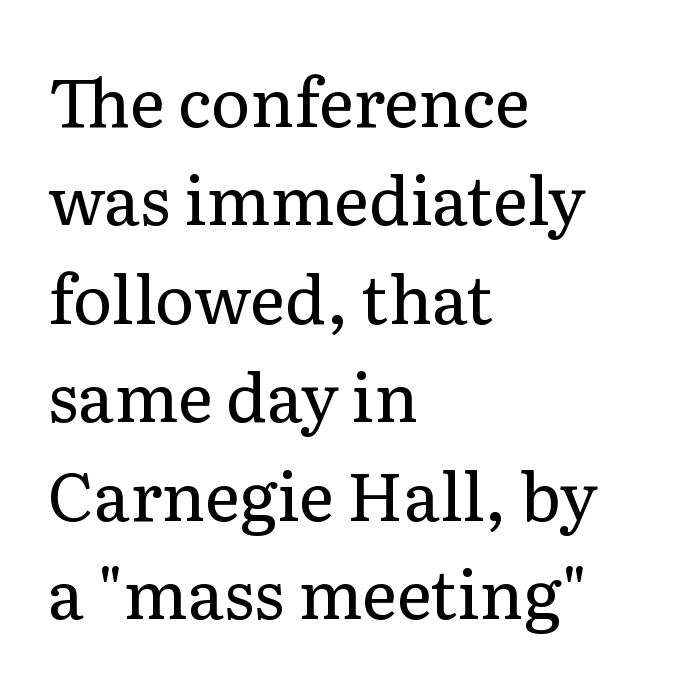
{"serif": "yes", "italic": "no", "bold": "no", "weight": "regular", "width": "normal", "stroke_contrast": "low", "x_height": "medium", "monospaced": "no", "underline": "no", "align": "left", "line_spacing": "normal", "line_spacing_ratio": 1.47, "letter_spacing": "normal", "letter_spacing_em": 0.0, "glyph_px": 67}
